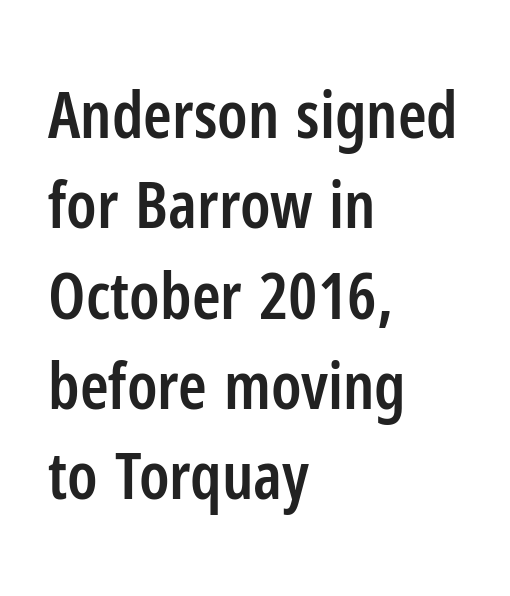
This is moderately heavy type, rendered in semibold. All the whitespace from short lines collects on the right. No italicization has been applied; the sample stays upright. Looks like regular typesetting: each glyph gets only the width it needs.
